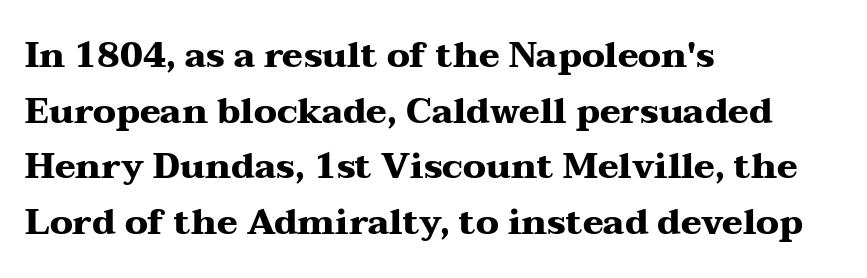
{"serif": "yes", "italic": "no", "bold": "yes", "weight": "heavy", "width": "wide", "stroke_contrast": "medium", "x_height": "medium", "monospaced": "no", "underline": "no", "align": "left", "line_spacing": "normal", "line_spacing_ratio": 1.59, "letter_spacing": "normal", "letter_spacing_em": 0.0, "glyph_px": 35}
